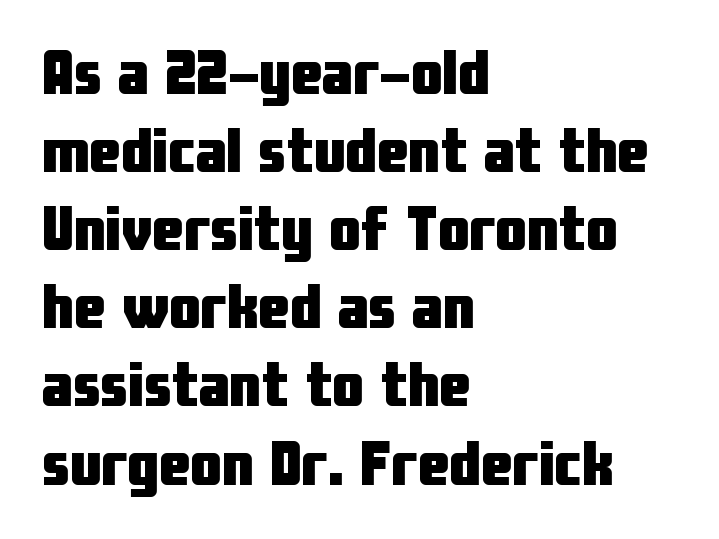
Each line starts at the same left margin while the right side varies. The font is running at its bold setting. The rendering uses natural spacing where letterforms have individual widths. The string is rendered with underlining switched off.
